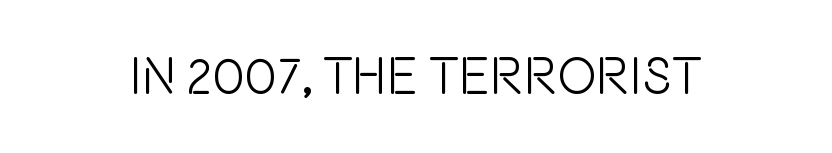
The gaps between neighbouring characters are ordinary and unremarkable. These lines are rendered in a variable-pitch font. Type without underlining. You can tell it's not italic because the verticals are truly vertical. The designer went with a sans here, leaving each stem footless.
